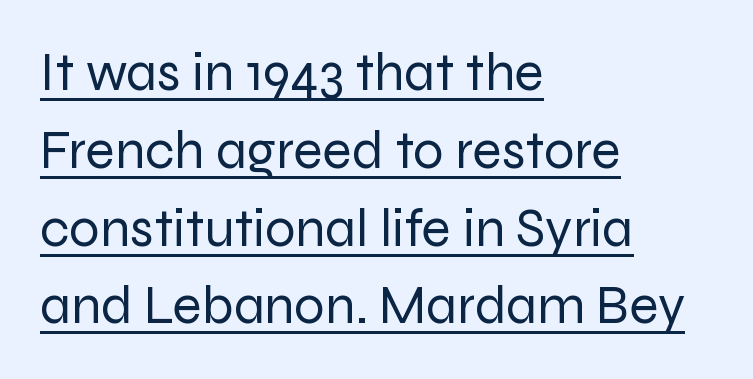
Q: Is the text bold? A: No.
Q: Is the text italic (slanted)? A: No, it is upright.
Q: Is the typeface a serif or a sans-serif typeface? A: Sans-serif.
Q: Is the text underlined? A: Yes.
Q: How is the paragraph aligned? A: Left-aligned.
Q: Is the spacing between letters normal or unusually wide? A: Normal.
Q: Is the spacing between lines tight, normal or loose? A: Normal.
Q: Width (condensed, normal, or wide)? A: Normal.
Q: Stroke contrast? A: Low.
Q: x-height? A: Medium.
Q: Monospaced? A: No.
